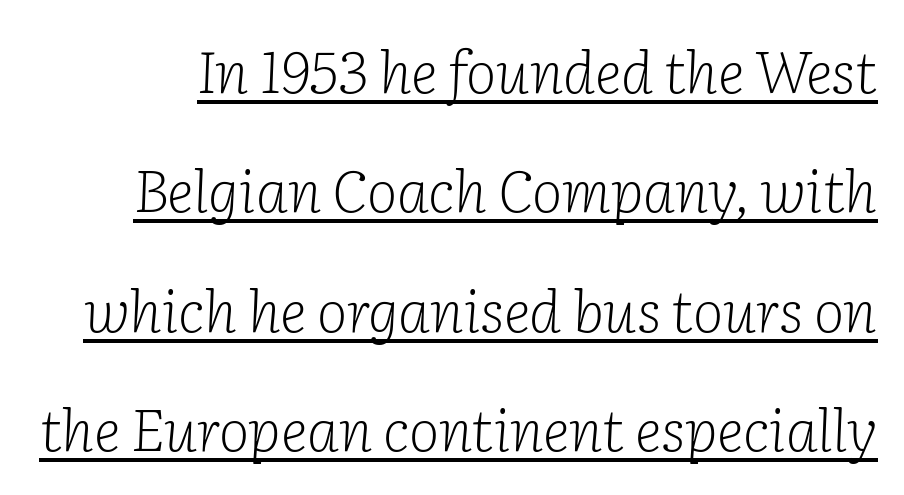
Q: Is the text bold? A: No.
Q: Is the text italic (slanted)? A: Yes, it leans right by about 2 degrees.
Q: Is the typeface a serif or a sans-serif typeface? A: Serif.
Q: Is the text underlined? A: Yes.
Q: Is the spacing between letters normal or unusually wide? A: Normal.
Q: Is the spacing between lines tight, normal or loose? A: Loose.
Q: Width (condensed, normal, or wide)? A: Normal.
Q: Stroke contrast? A: Low.
Q: x-height? A: Medium.
Q: Monospaced? A: No.
